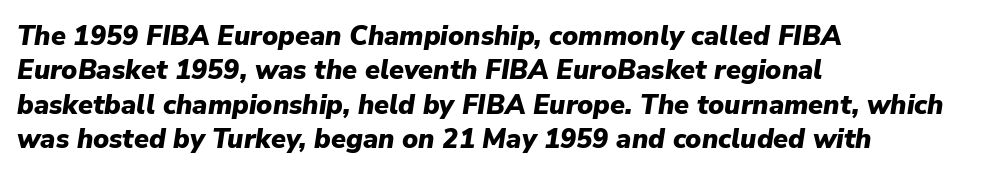
{"italic": "yes", "lean": "right", "slant_degrees": 9, "bold": "yes", "underline": "no", "align": "left", "line_spacing": "normal", "line_spacing_ratio": 1.27, "letter_spacing": "normal", "letter_spacing_em": 0.0, "glyph_px": 27}
